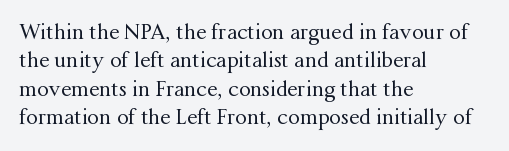
Q: Is the text bold? A: No.
Q: Is the text italic (slanted)? A: No, it is upright.
Q: Is the text underlined? A: No.
Q: How is the paragraph aligned? A: Left-aligned.
Q: Is the spacing between letters normal or unusually wide? A: Normal.
Q: Is the spacing between lines tight, normal or loose? A: Normal.
